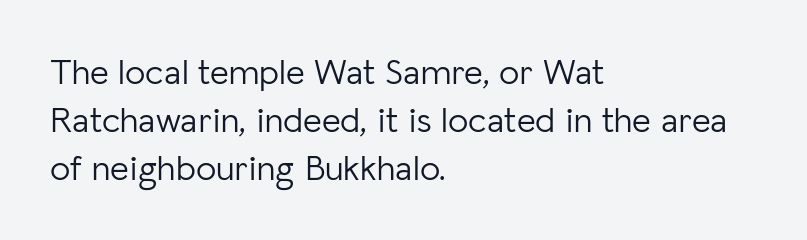
Q: Is the text bold? A: No.
Q: Is the text italic (slanted)? A: No, it is upright.
Q: Is the typeface a serif or a sans-serif typeface? A: Sans-serif.
Q: Is the text underlined? A: No.
Q: How is the paragraph aligned? A: Left-aligned.
Q: Is the spacing between letters normal or unusually wide? A: Normal.
Q: Is the spacing between lines tight, normal or loose? A: Normal.
Q: Width (condensed, normal, or wide)? A: Normal.
Q: Stroke contrast? A: Low.
Q: x-height? A: Medium.
Q: Monospaced? A: No.
